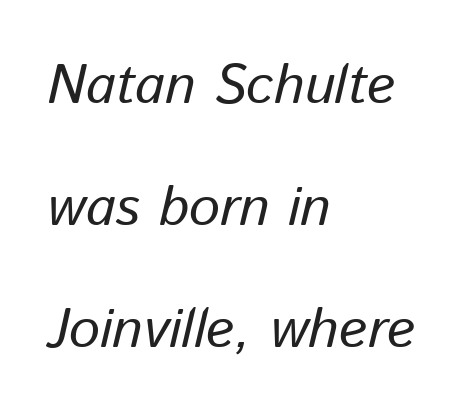
The image shows 55 px text type, italic (leaning right); set left-aligned, loose line spacing (2.22x), normal letter spacing, not underlined; low stroke contrast and a medium x-height.
